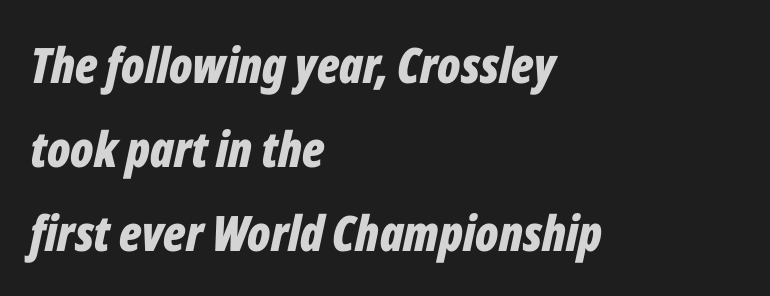
The image shows 49 px bold, condensed type, italic (leaning right); set left-aligned, line spacing 1.71x, normal letter spacing, not underlined; low stroke contrast and a medium x-height.
